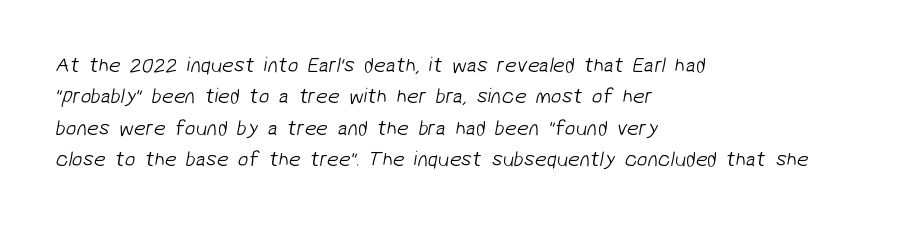
The image shows 21 px text type; set left-aligned, normal line spacing (1.5x), normal letter spacing, not underlined.
